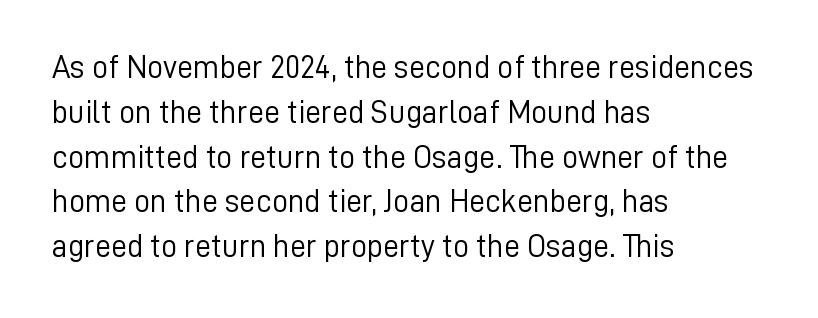
These lines are rendered in a variable-pitch font. Spacing between characters is what you'd get straight out of the box. The weight would be labelled regular, book, light, or lighter still. The specimen reads as upright at a glance. Bare-footed words on every line.
